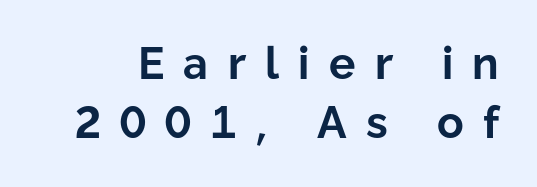
{"serif": "no", "italic": "no", "bold": "yes", "weight": "bold", "width": "normal", "stroke_contrast": "low", "x_height": "medium", "monospaced": "no", "underline": "no", "line_spacing": "normal", "line_spacing_ratio": 1.35, "letter_spacing": "wide", "letter_spacing_em": 0.44, "glyph_px": 44}
